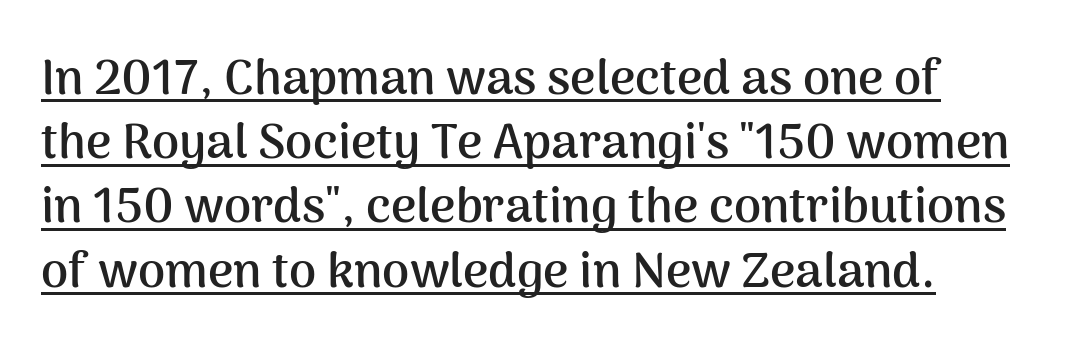
The image shows 49 px semibold sans-serif type, upright; set left-aligned, normal line spacing (1.31x), normal letter spacing, underlined; medium stroke contrast and a medium x-height.
